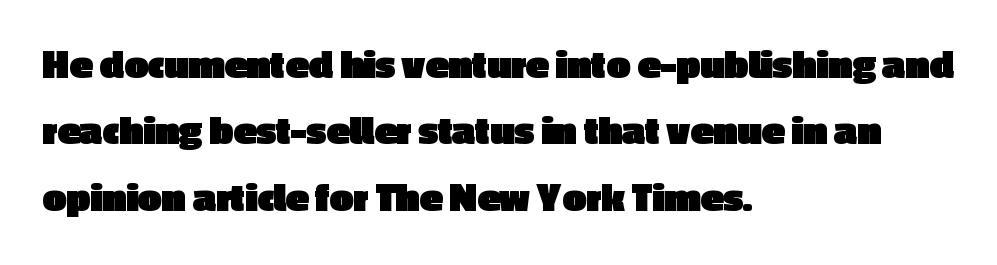
One glance says typical: line gaps are just what's usual. The passage shown is typed in a proportional face where columns would drift. How heavy is the stroke? Heavy — this is a bold. Plain, unruled lines of type. Each word holds together tightly as a unit, with standard inter-letter gaps.
